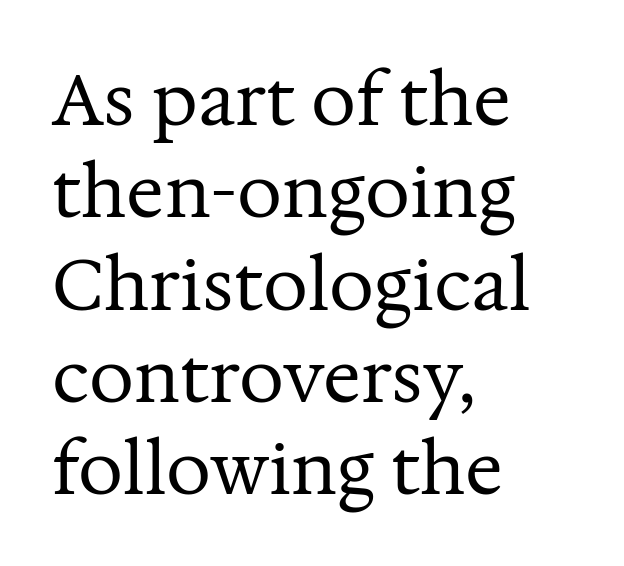
Unlike italic type, these characters show no tilt at all. What kind of face is this? One with serifs. Regarding leading, the lines here are spaced in the standard way. Weight: regular or lighter. Typeset ragged right — the left edge is the straight one.
